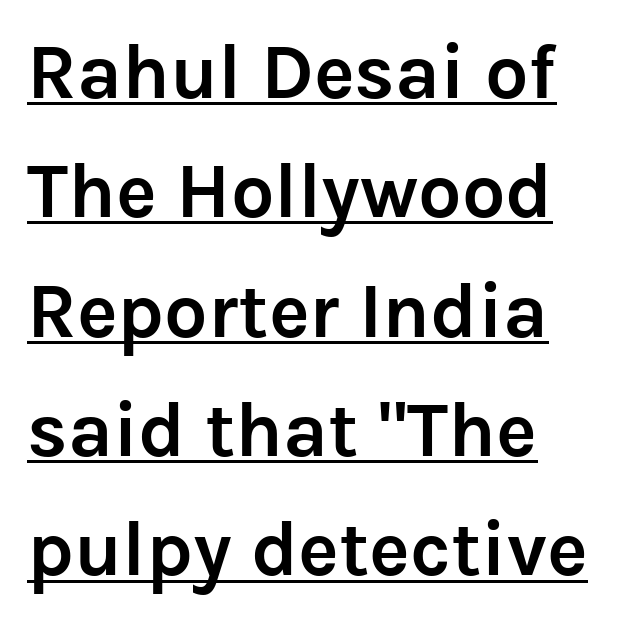
The image shows 77 px semibold sans-serif type, upright; set left-aligned, normal line spacing (1.55x), normal letter spacing, underlined; low stroke contrast and a medium x-height.
